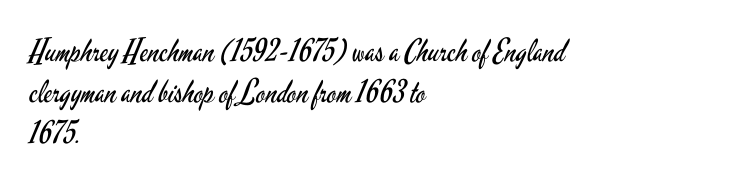
{"serif": "no", "bold": "no", "weight": "regular", "width": "condensed", "stroke_contrast": "low", "x_height": "small", "monospaced": "no", "underline": "no", "align": "left", "line_spacing": "normal", "line_spacing_ratio": 1.33, "letter_spacing": "normal", "letter_spacing_em": 0.0, "glyph_px": 31}
